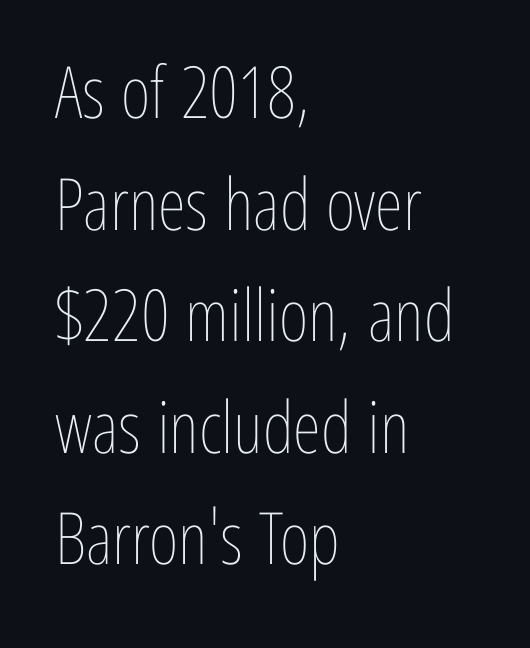
The image shows 72 px thin, condensed type, upright; set left-aligned, normal line spacing (1.55x), normal letter spacing, not underlined; low stroke contrast and a medium x-height.
